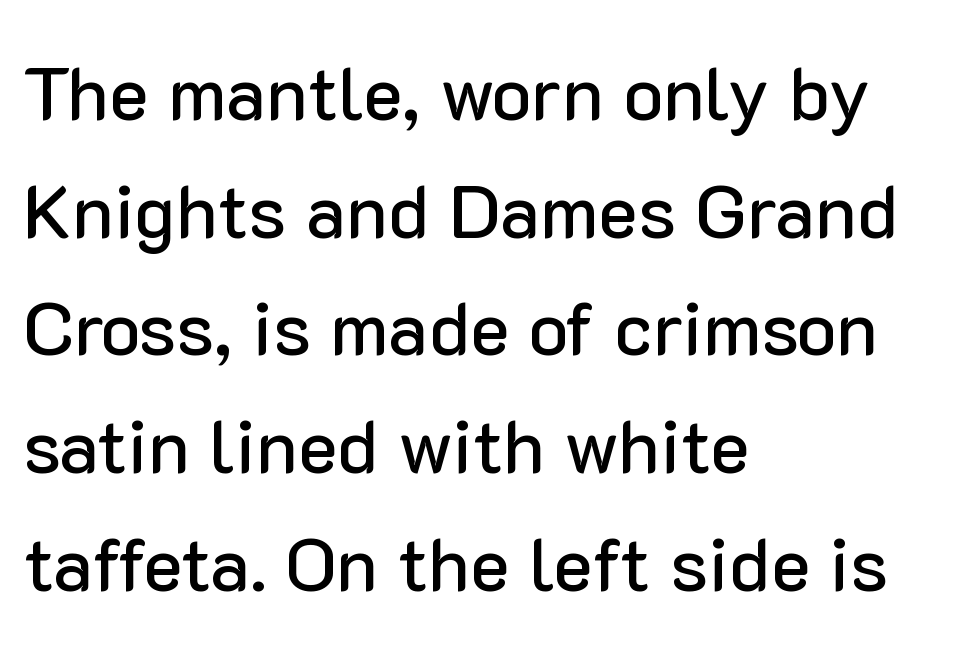
Q: Is the text italic (slanted)? A: No, it is upright.
Q: Is the typeface a serif or a sans-serif typeface? A: Sans-serif.
Q: Is the text underlined? A: No.
Q: How is the paragraph aligned? A: Left-aligned.
Q: Is the spacing between letters normal or unusually wide? A: Normal.
Q: Is the spacing between lines tight, normal or loose? A: Normal.
Q: Width (condensed, normal, or wide)? A: Normal.
Q: Stroke contrast? A: Low.
Q: x-height? A: Medium.
Q: Monospaced? A: No.
